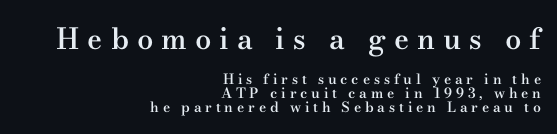
The image shows 29 px semibold, wide serif type, upright; set right-aligned, tight line spacing (0.99x), unusually wide letter spacing (+0.27 em), not underlined; the first (top) block is 2.07x larger; medium stroke contrast and a small x-height.
